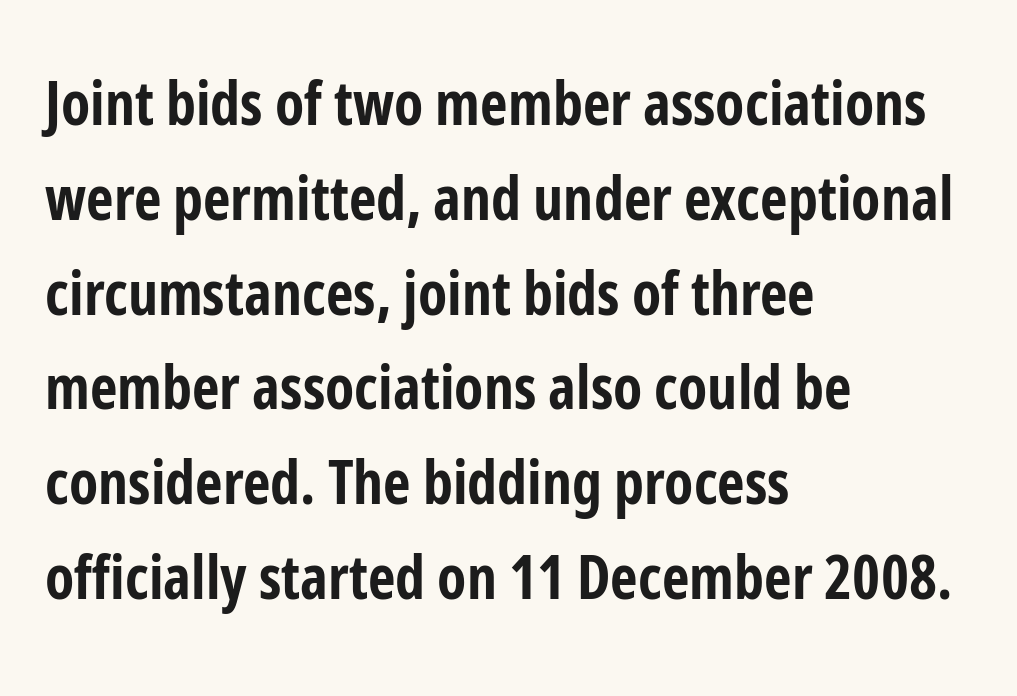
{"serif": "no", "italic": "no", "bold": "yes", "weight": "bold", "width": "condensed", "stroke_contrast": "low", "x_height": "medium", "monospaced": "no", "underline": "no", "align": "left", "line_spacing": "normal", "line_spacing_ratio": 1.58, "letter_spacing": "normal", "letter_spacing_em": 0.0, "glyph_px": 60}
